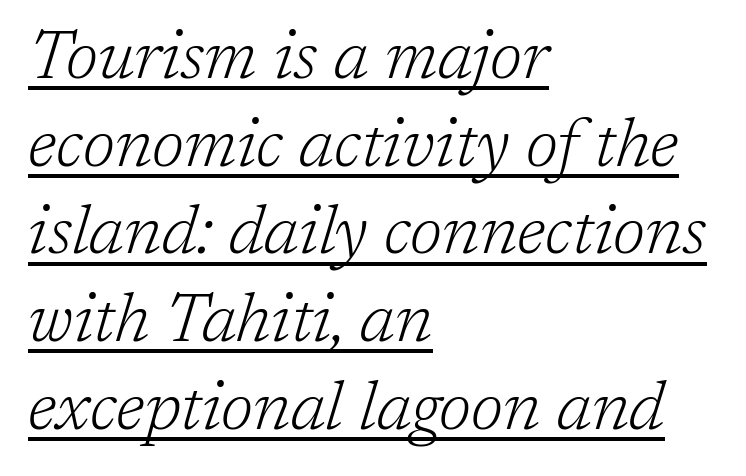
{"serif": "yes", "italic": "yes", "lean": "right", "slant_degrees": 17, "bold": "no", "weight": "light", "width": "normal", "stroke_contrast": "low", "x_height": "medium", "monospaced": "no", "underline": "yes", "align": "left", "line_spacing": "normal", "line_spacing_ratio": 1.29, "letter_spacing": "normal", "letter_spacing_em": 0.0, "glyph_px": 68}
